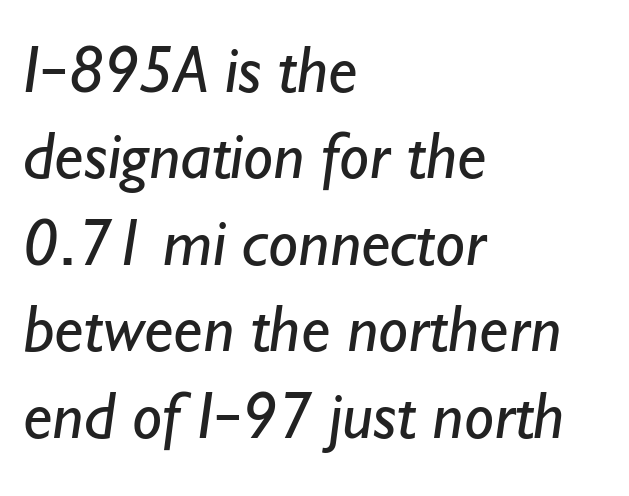
Q: Is the text bold? A: No.
Q: Is the typeface a serif or a sans-serif typeface? A: Sans-serif.
Q: Is the text underlined? A: No.
Q: How is the paragraph aligned? A: Left-aligned.
Q: Is the spacing between letters normal or unusually wide? A: Normal.
Q: Is the spacing between lines tight, normal or loose? A: Normal.
Q: Width (condensed, normal, or wide)? A: Normal.
Q: Stroke contrast? A: Low.
Q: x-height? A: Small.
Q: Monospaced? A: No.
